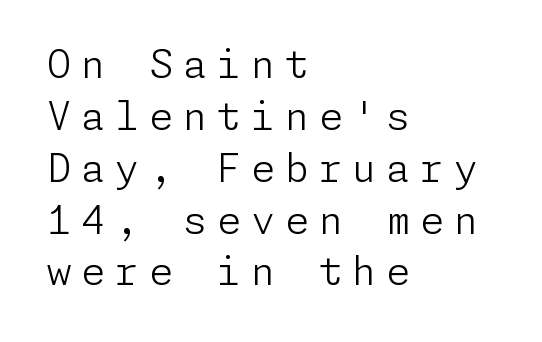
Q: Is the text bold? A: No.
Q: Is the text italic (slanted)? A: No, it is upright.
Q: Is the typeface a serif or a sans-serif typeface? A: Sans-serif.
Q: Is the text underlined? A: No.
Q: How is the paragraph aligned? A: Left-aligned.
Q: Is the spacing between letters normal or unusually wide? A: Unusually wide.
Q: Is the spacing between lines tight, normal or loose? A: Normal.
Q: Width (condensed, normal, or wide)? A: Normal.
Q: Stroke contrast? A: Low.
Q: x-height? A: Medium.
